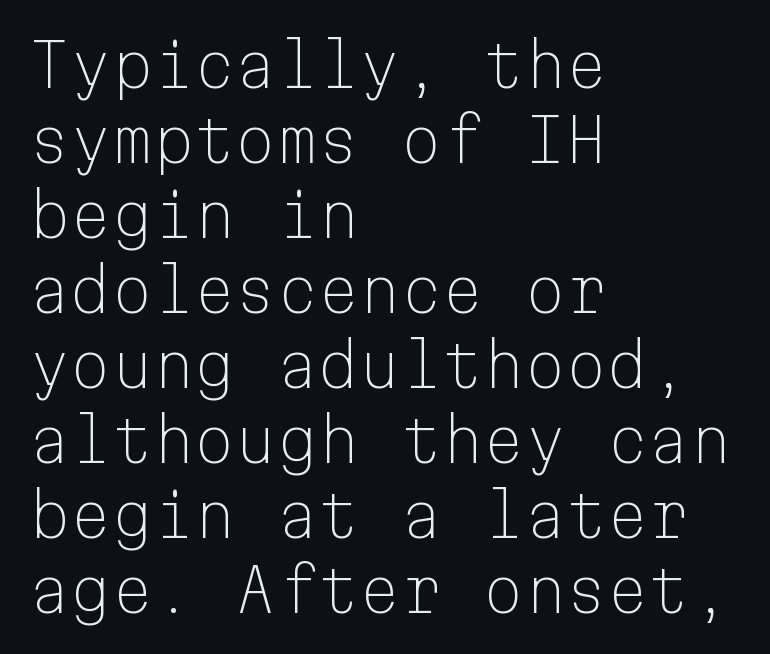
Q: Is the text bold? A: No.
Q: Is the text italic (slanted)? A: No, it is upright.
Q: Is the typeface a serif or a sans-serif typeface? A: Sans-serif.
Q: Is the text underlined? A: No.
Q: How is the paragraph aligned? A: Left-aligned.
Q: Is the spacing between letters normal or unusually wide? A: Normal.
Q: Is the spacing between lines tight, normal or loose? A: Normal.
Q: Width (condensed, normal, or wide)? A: Normal.
Q: Stroke contrast? A: Low.
Q: x-height? A: Medium.
Q: Monospaced? A: Yes.
